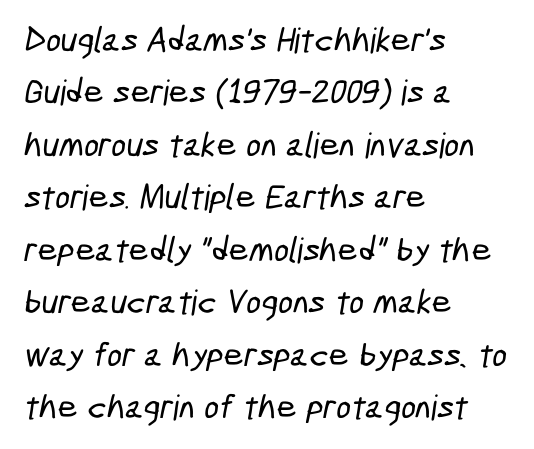
{"serif": "no", "width": "condensed", "stroke_contrast": "low", "x_height": "medium", "monospaced": "no", "underline": "no", "align": "left", "line_spacing": "normal", "line_spacing_ratio": 1.5, "letter_spacing": "normal", "letter_spacing_em": 0.0, "glyph_px": 35}
